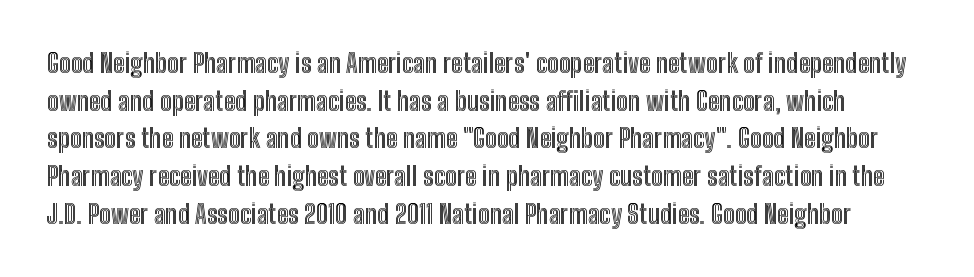
The passage shown has conventional tracking throughout. The leading is moderate, giving the passage an even texture. Upright lettering throughout. Nobody drew a line under any word here.
